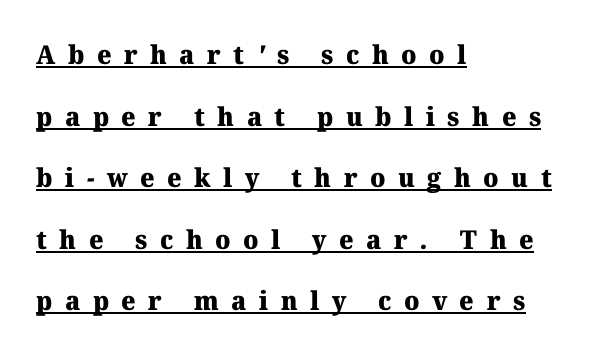
Q: Is the text bold? A: Yes.
Q: Is the text underlined? A: Yes.
Q: How is the paragraph aligned? A: Left-aligned.
Q: Is the spacing between letters normal or unusually wide? A: Unusually wide.
Q: Is the spacing between lines tight, normal or loose? A: Loose.
